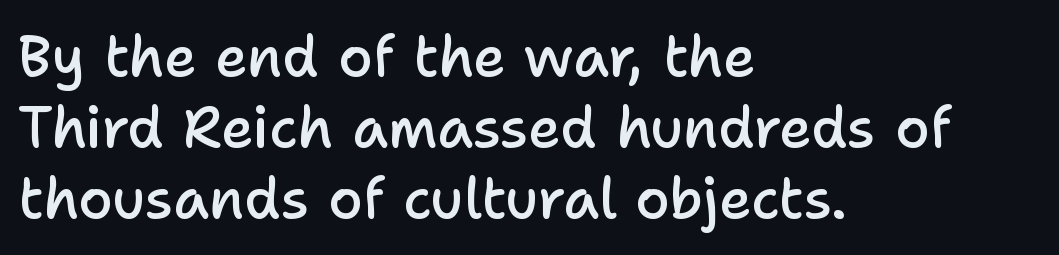
The image shows 56 px semibold sans-serif type, upright; set left-aligned, normal line spacing (1.27x), normal letter spacing, not underlined; low stroke contrast and a medium x-height.
